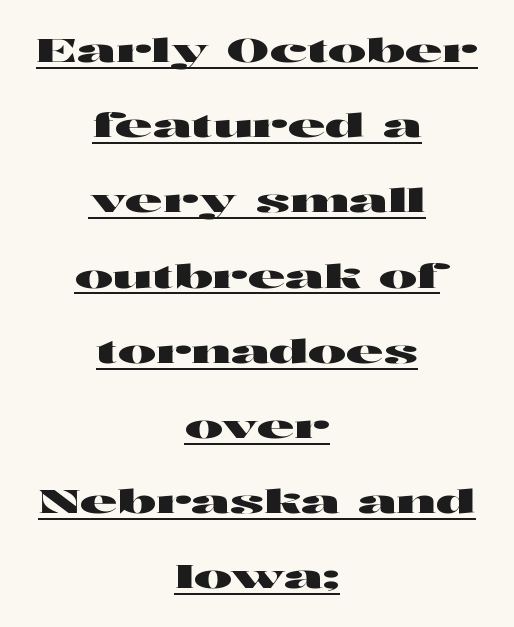
{"serif": "no", "italic": "no", "width": "wide", "stroke_contrast": "high", "x_height": "medium", "monospaced": "no", "underline": "yes", "align": "center", "line_spacing": "loose", "line_spacing_ratio": 2.35, "letter_spacing": "normal", "letter_spacing_em": 0.0, "glyph_px": 32}
